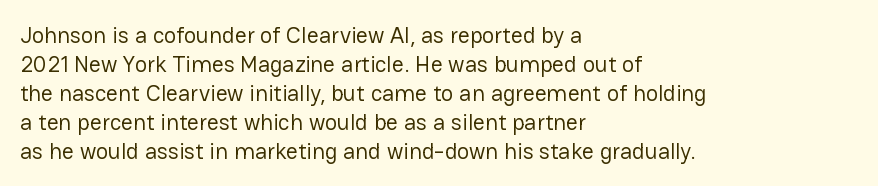
{"italic": "no", "bold": "no", "underline": "no", "align": "left", "line_spacing": "normal", "line_spacing_ratio": 1.26, "letter_spacing": "normal", "letter_spacing_em": 0.0, "glyph_px": 23}
